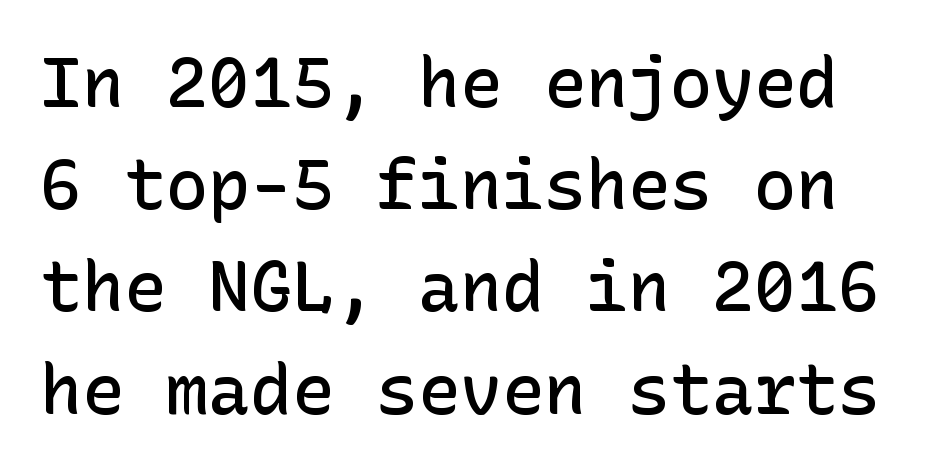
{"serif": "no", "italic": "no", "bold": "semi", "weight": "semibold", "width": "normal", "stroke_contrast": "low", "x_height": "medium", "underline": "no", "line_spacing": "normal", "line_spacing_ratio": 1.46, "letter_spacing": "normal", "letter_spacing_em": 0.0, "glyph_px": 70}
